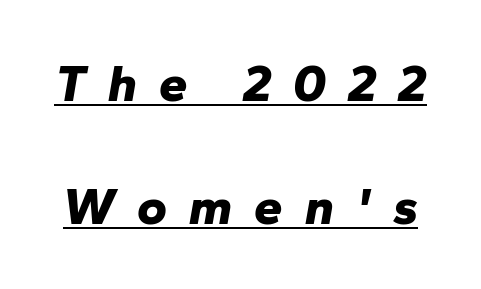
The lettering is marked with a stroke running underneath it. What stands out about the letter spacing? Its width — letters are far apart. The leading is generous, giving the passage an open texture. Every character sits at an angle, as italics do. Its strokes are broad and dark, the hallmark of bold type.
